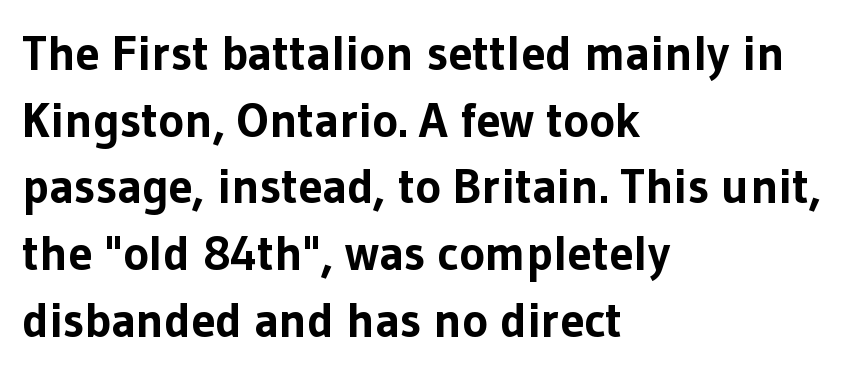
Q: Is the text bold? A: Yes.
Q: Is the text italic (slanted)? A: No, it is upright.
Q: Is the typeface a serif or a sans-serif typeface? A: Sans-serif.
Q: Is the text underlined? A: No.
Q: How is the paragraph aligned? A: Left-aligned.
Q: Is the spacing between letters normal or unusually wide? A: Normal.
Q: Is the spacing between lines tight, normal or loose? A: Normal.
Q: Width (condensed, normal, or wide)? A: Normal.
Q: Stroke contrast? A: Low.
Q: x-height? A: Medium.
Q: Monospaced? A: No.
